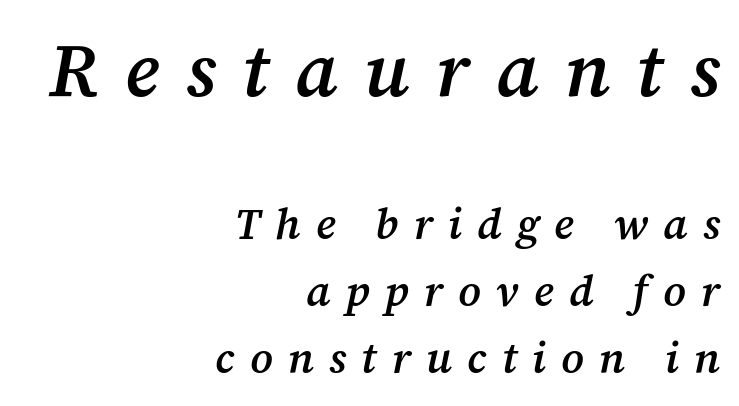
{"serif": "yes", "italic": "yes", "lean": "right", "slant_degrees": 12, "bold": "semi", "weight": "semibold", "width": "normal", "stroke_contrast": "medium", "x_height": "medium", "monospaced": "no", "underline": "no", "align": "right", "line_spacing": "normal", "line_spacing_ratio": 1.55, "letter_spacing": "wide", "letter_spacing_em": 0.35, "larger_block": "first", "size_ratio": 1.74, "glyph_px": 75}
